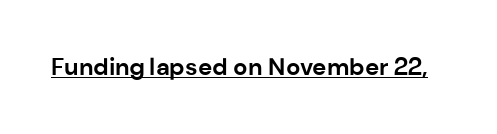
Students, observe the line beneath the letters — that is underlining. Upright lettering throughout. Summary of weight: heavy, a full bold. Here the glyphs are tracked normally, forming tight word shapes.
